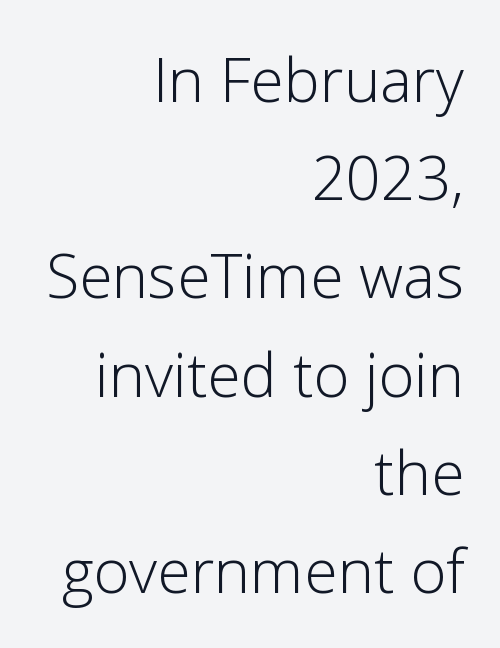
Think standard paragraph weight, or any step lighter than that. Inter-character spacing is left at the font's built-in metrics. It's the straight-up-and-down kind of type. The passage shown is typed in a proportional face where columns would drift. These lines are set flush right with a ragged left edge. The space between consecutive lines is moderate.
